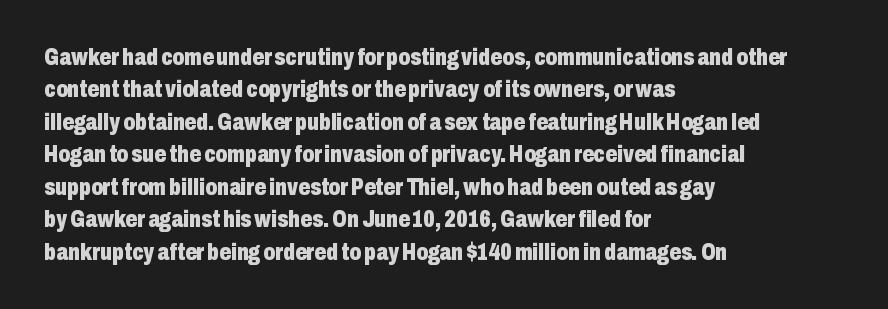
Q: Is the text bold? A: Yes.
Q: Is the text italic (slanted)? A: No, it is upright.
Q: Is the text underlined? A: No.
Q: How is the paragraph aligned? A: Left-aligned.
Q: Is the spacing between letters normal or unusually wide? A: Normal.
Q: Is the spacing between lines tight, normal or loose? A: Normal.
